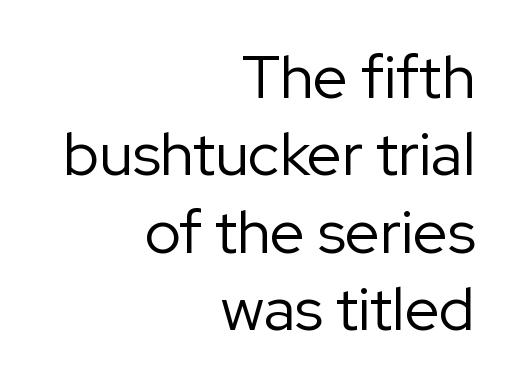
{"serif": "no", "italic": "no", "bold": "no", "weight": "regular", "width": "normal", "stroke_contrast": "low", "x_height": "medium", "monospaced": "no", "underline": "no", "align": "right", "line_spacing": "normal", "line_spacing_ratio": 1.27, "letter_spacing": "normal", "letter_spacing_em": 0.0, "glyph_px": 61}
